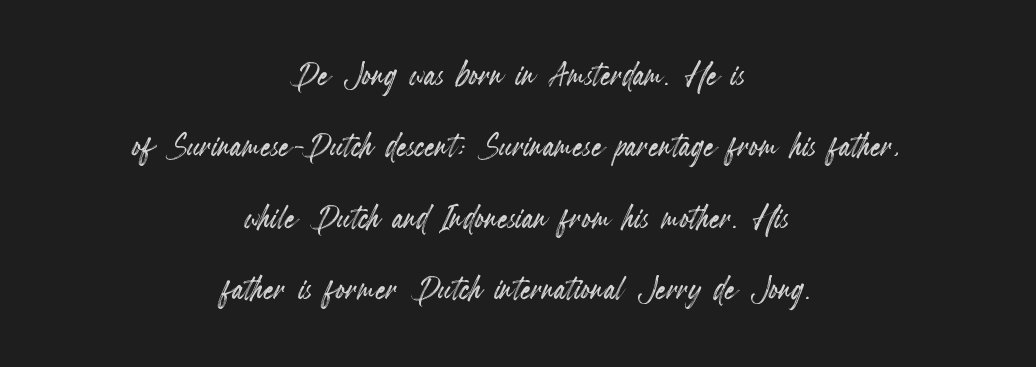
The image shows 42 px condensed type; set centered, normal line spacing (1.7x), normal letter spacing, not underlined; a small x-height.
